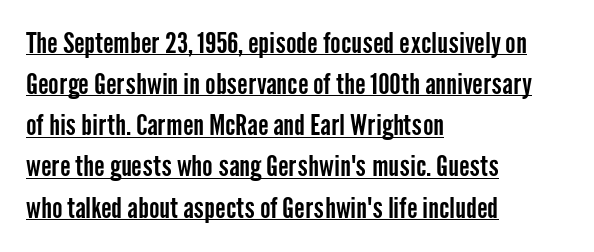
{"serif": "no", "italic": "no", "width": "condensed", "stroke_contrast": "low", "x_height": "medium", "monospaced": "no", "underline": "yes", "align": "left", "line_spacing": "normal", "line_spacing_ratio": 1.47, "letter_spacing": "normal", "letter_spacing_em": 0.0, "glyph_px": 28}
